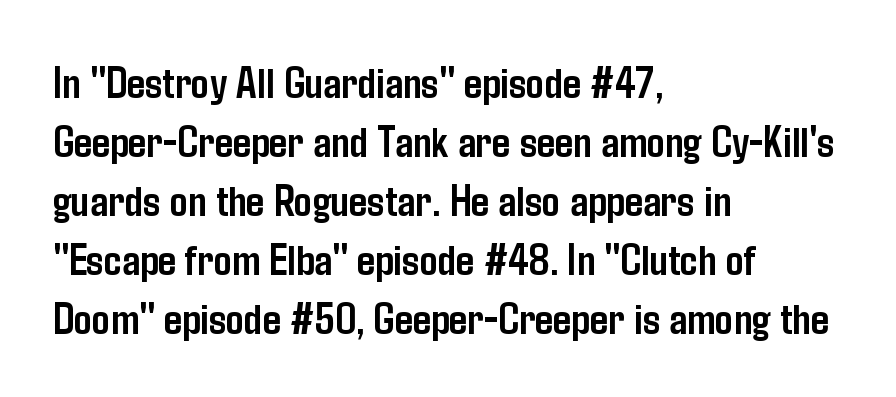
Q: Is the text bold? A: Yes.
Q: Is the text italic (slanted)? A: No, it is upright.
Q: Is the typeface a serif or a sans-serif typeface? A: Sans-serif.
Q: Is the text underlined? A: No.
Q: How is the paragraph aligned? A: Left-aligned.
Q: Is the spacing between letters normal or unusually wide? A: Normal.
Q: Is the spacing between lines tight, normal or loose? A: Normal.
Q: Width (condensed, normal, or wide)? A: Condensed.
Q: Stroke contrast? A: Low.
Q: x-height? A: Medium.
Q: Monospaced? A: No.
